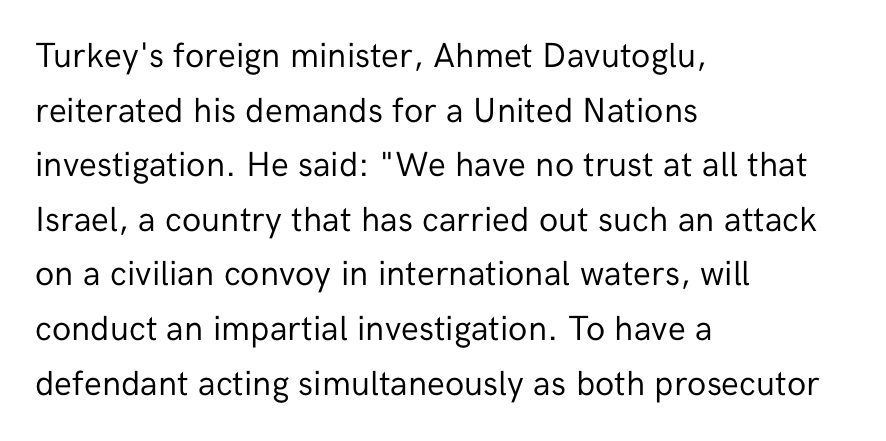
{"serif": "no", "italic": "no", "bold": "no", "weight": "regular", "width": "normal", "stroke_contrast": "low", "x_height": "medium", "monospaced": "no", "underline": "no", "align": "left", "line_spacing": "normal", "line_spacing_ratio": 1.56, "letter_spacing": "normal", "letter_spacing_em": 0.0, "glyph_px": 35}
